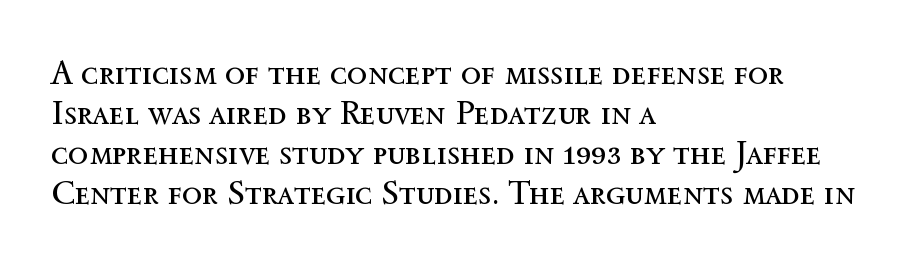
{"italic": "no", "bold": "no", "weight": "regular", "width": "normal", "x_height": "medium", "monospaced": "no", "underline": "no", "align": "left", "line_spacing_ratio": 1.21, "letter_spacing": "normal", "letter_spacing_em": 0.0, "glyph_px": 33}
